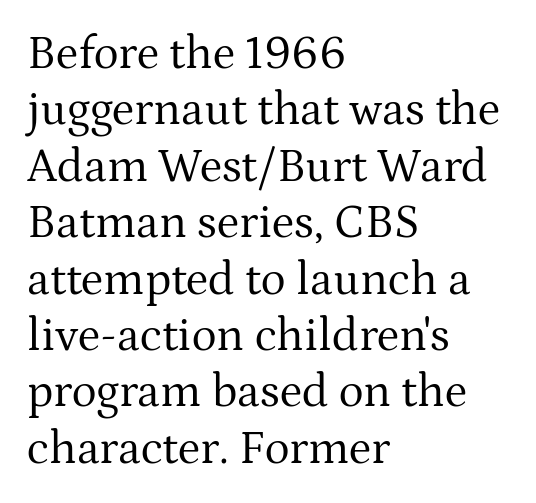
The weight would be labelled regular, book, light, or lighter still. These lines stack with their left ends in a neat column. The foot of each line stays bare and open. Tracking here is standard; glyphs follow each other at the usual distance. Designer's note — italics off, roman on.
